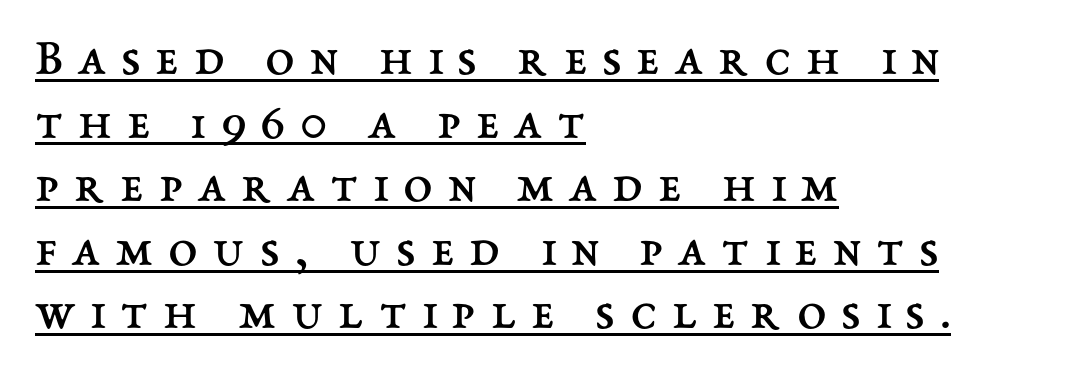
{"italic": "no", "bold": "no", "weight": "regular", "width": "normal", "stroke_contrast": "medium", "x_height": "medium", "monospaced": "no", "underline": "yes", "align": "left", "line_spacing_ratio": 1.2, "letter_spacing": "wide", "letter_spacing_em": 0.28, "glyph_px": 53}
